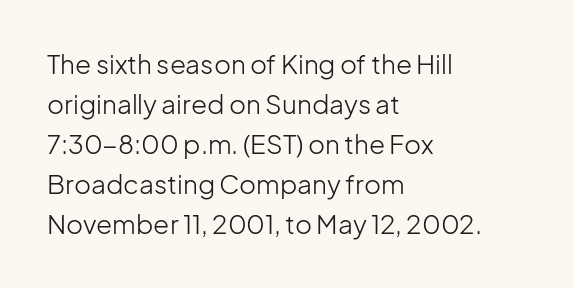
Q: Is the text bold? A: No.
Q: Is the text italic (slanted)? A: No, it is upright.
Q: Is the text underlined? A: No.
Q: How is the paragraph aligned? A: Left-aligned.
Q: Is the spacing between letters normal or unusually wide? A: Normal.
Q: Is the spacing between lines tight, normal or loose? A: Normal.
